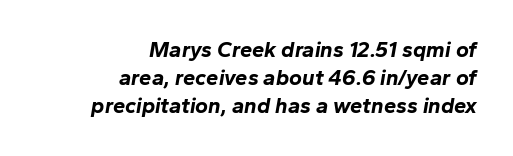
The image shows 22 px bold type, italic (leaning right); set right-aligned, normal line spacing (1.28x), normal letter spacing, not underlined.
